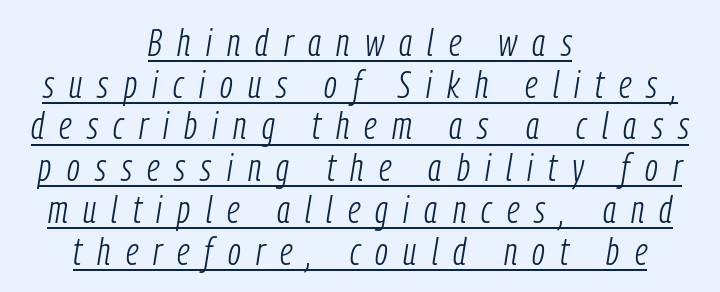
Between one letter and the next there's a generous, obvious gap. These lines huddle together more closely than default settings would place them. This is underlined copy, the kind a proofreader might mark for attention. Compared with a flush-left layout, this one balances lines on the center instead. The text carries the slant typical of an italic or oblique font. Spacing verdict: proportional, widths tailored to each character.
